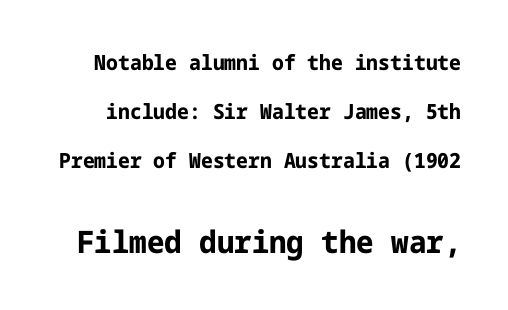
{"serif": "no", "italic": "no", "bold": "yes", "weight": "bold", "width": "normal", "stroke_contrast": "low", "x_height": "medium", "underline": "no", "line_spacing": "loose", "line_spacing_ratio": 2.33, "letter_spacing": "normal", "letter_spacing_em": 0.0, "larger_block": "second", "size_ratio": 1.48, "glyph_px": 31}
